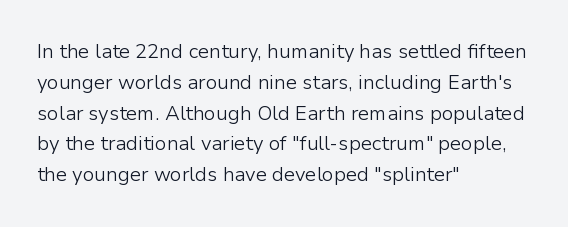
Unmarked baselines from the first word to the last. Between one letter and the next there's only the usual sliver of space. Left-aligned paragraph, ragged on the right. Compared with typical paragraphs, the rows here are spaced about the same. It's the straight-up-and-down kind of type.
